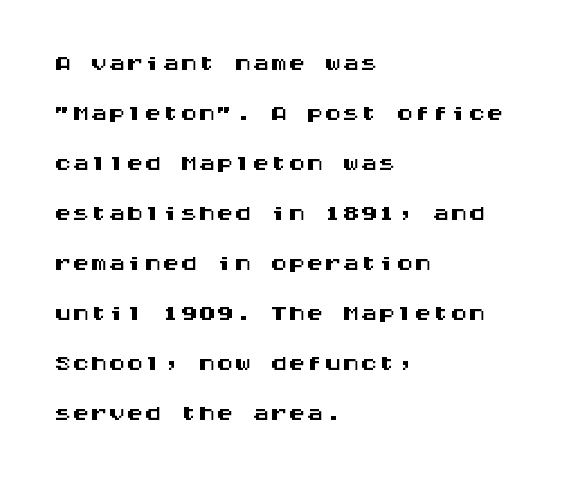
{"serif": "no", "italic": "no", "width": "wide", "stroke_contrast": "medium", "x_height": "large", "monospaced": "yes", "underline": "no", "align": "left", "line_spacing": "normal", "line_spacing_ratio": 1.39, "letter_spacing": "normal", "letter_spacing_em": 0.0, "glyph_px": 36}
